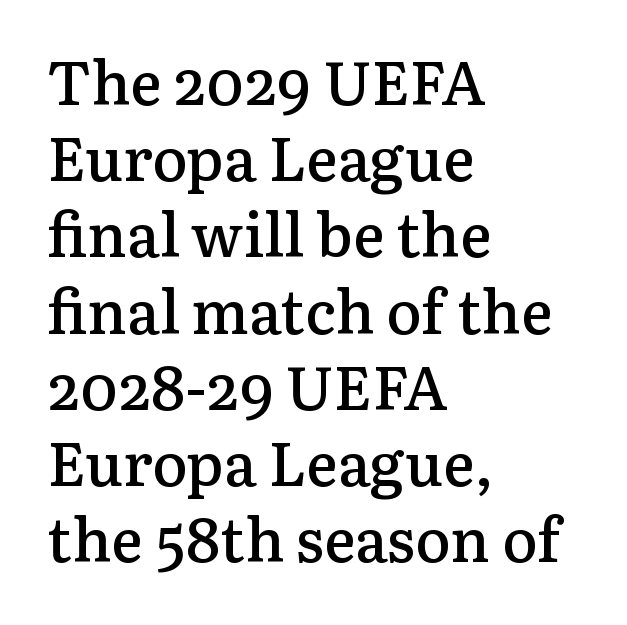
Q: Is the text bold? A: Semi-bold.
Q: Is the text italic (slanted)? A: No, it is upright.
Q: Is the typeface a serif or a sans-serif typeface? A: Serif.
Q: Is the text underlined? A: No.
Q: How is the paragraph aligned? A: Left-aligned.
Q: Is the spacing between letters normal or unusually wide? A: Normal.
Q: Is the spacing between lines tight, normal or loose? A: Normal.
Q: Width (condensed, normal, or wide)? A: Normal.
Q: Stroke contrast? A: Low.
Q: x-height? A: Medium.
Q: Monospaced? A: No.
